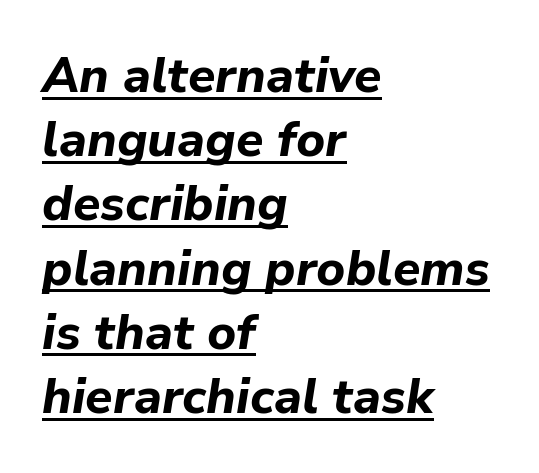
If you drew a line through each stem, it would be angled. The lettering is marked with a stroke running underneath it. Here the glyphs are tracked normally, forming tight word shapes. The rows are spaced the way most documents space them.
